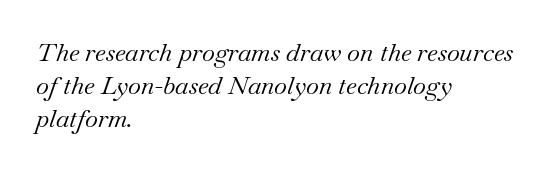
{"italic": "yes", "lean": "right", "slant_degrees": 18, "bold": "no", "underline": "no", "align": "left", "line_spacing": "normal", "line_spacing_ratio": 1.32, "letter_spacing": "normal", "letter_spacing_em": 0.0, "glyph_px": 25}
